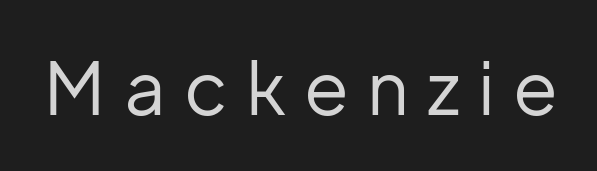
Q: Is the text bold? A: No.
Q: Is the text italic (slanted)? A: No, it is upright.
Q: Is the typeface a serif or a sans-serif typeface? A: Sans-serif.
Q: Is the text underlined? A: No.
Q: Is the spacing between letters normal or unusually wide? A: Unusually wide.
Q: Width (condensed, normal, or wide)? A: Normal.
Q: Stroke contrast? A: Low.
Q: x-height? A: Medium.
Q: Monospaced? A: No.
